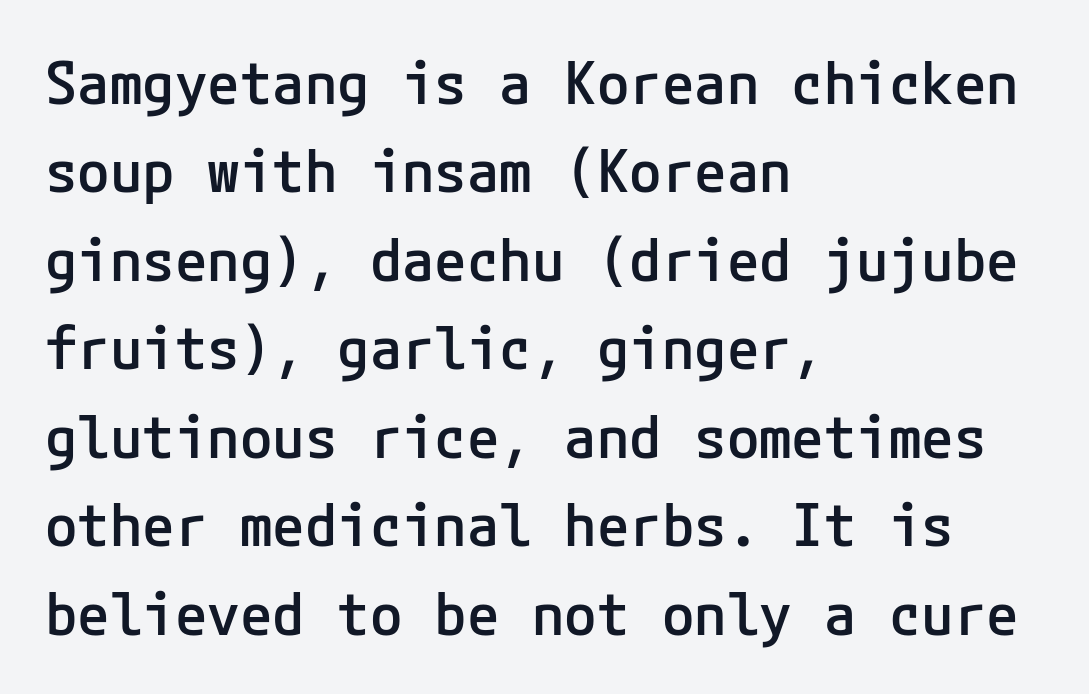
The image shows 59 px semibold sans-serif type, upright; set left-aligned, normal line spacing (1.5x), normal letter spacing, not underlined; low stroke contrast and a medium x-height.
